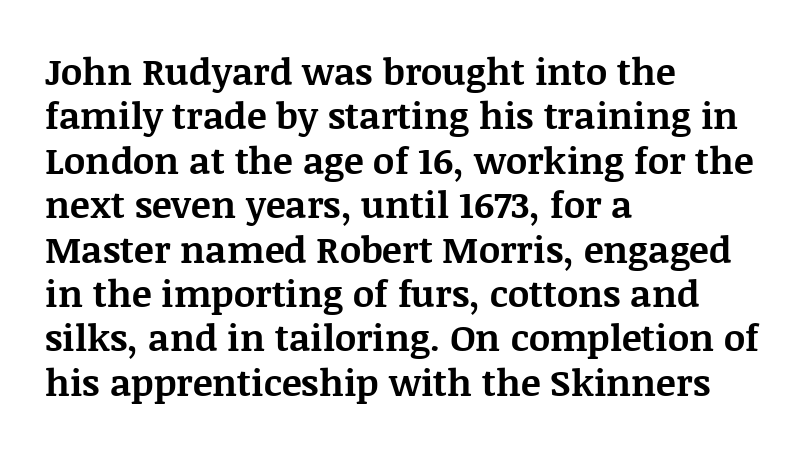
{"serif": "yes", "italic": "no", "bold": "yes", "weight": "bold", "width": "normal", "stroke_contrast": "medium", "x_height": "large", "monospaced": "no", "underline": "no", "align": "left", "line_spacing_ratio": 1.2, "letter_spacing": "normal", "letter_spacing_em": 0.0, "glyph_px": 37}
